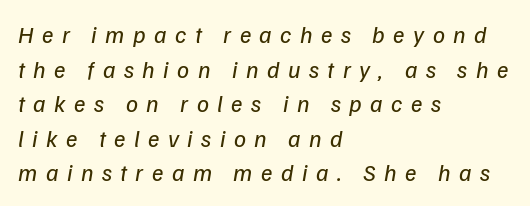
The image shows 24 px text type; set left-aligned, normal line spacing (1.44x), unusually wide letter spacing (+0.35 em), not underlined.
